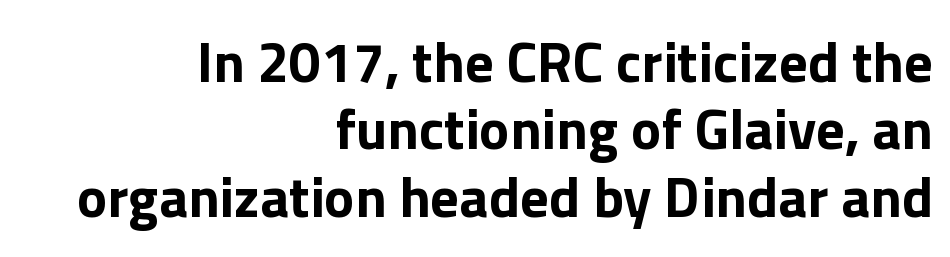
The foot of each line stays bare and open. Nobody touched the tracking dial on this one. Weight check: bold — yes, fully. Style check: upright. A typesetter would call this proportional, since set widths differ per character.
